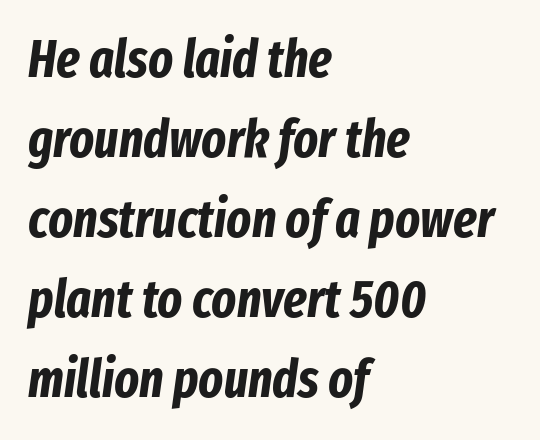
The image shows 52 px bold, condensed type, italic (leaning right); set left-aligned, normal line spacing (1.54x), normal letter spacing, not underlined; low stroke contrast and a medium x-height.
